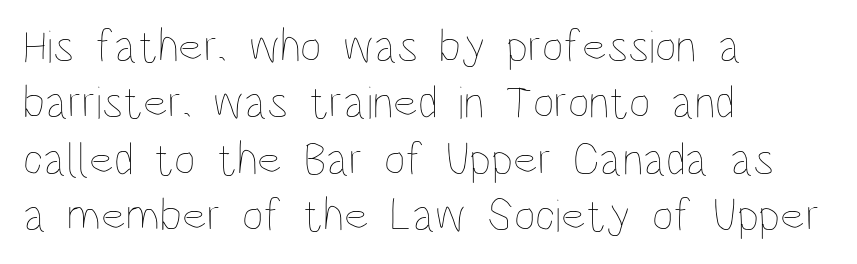
{"italic": "no", "bold": "no", "weight": "thin", "width": "condensed", "stroke_contrast": "low", "x_height": "large", "monospaced": "no", "underline": "no", "align": "left", "line_spacing_ratio": 1.2, "letter_spacing": "normal", "letter_spacing_em": 0.0, "glyph_px": 47}
